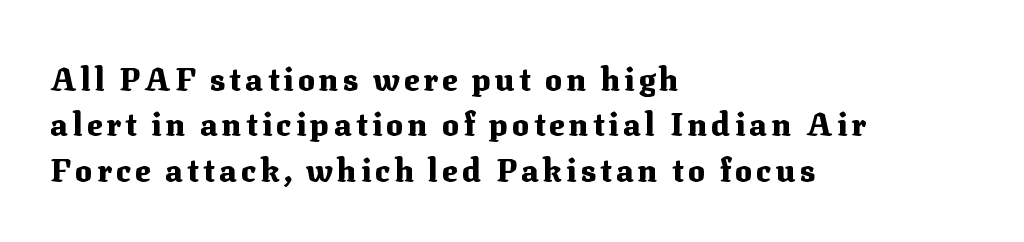
Q: Is the text bold? A: Yes.
Q: Is the text italic (slanted)? A: No, it is upright.
Q: Is the typeface a serif or a sans-serif typeface? A: Serif.
Q: Is the text underlined? A: No.
Q: How is the paragraph aligned? A: Left-aligned.
Q: Is the spacing between lines tight, normal or loose? A: Normal.
Q: Width (condensed, normal, or wide)? A: Normal.
Q: Stroke contrast? A: Medium.
Q: x-height? A: Medium.
Q: Monospaced? A: No.
